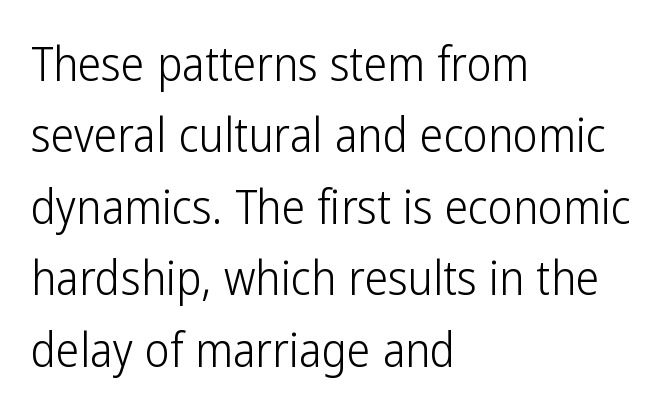
The image shows 47 px light, condensed sans-serif type, upright; set left-aligned, normal line spacing (1.52x), normal letter spacing, not underlined; low stroke contrast and a medium x-height.
